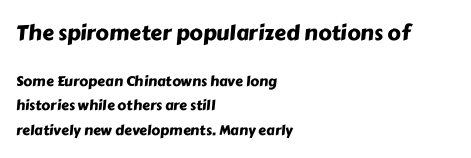
Q: Is the text underlined? A: No.
Q: How is the paragraph aligned? A: Left-aligned.
Q: Is the spacing between letters normal or unusually wide? A: Normal.
Q: Which block of text is set in a larger size, the first (top) or the second (bottom)? A: The first (top) one.
